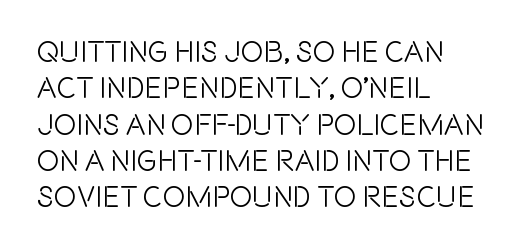
Q: Is the text italic (slanted)? A: No, it is upright.
Q: Is the typeface a serif or a sans-serif typeface? A: Sans-serif.
Q: Is the text underlined? A: No.
Q: How is the paragraph aligned? A: Left-aligned.
Q: Is the spacing between letters normal or unusually wide? A: Normal.
Q: Width (condensed, normal, or wide)? A: Condensed.
Q: x-height? A: Large.
Q: Monospaced? A: No.
